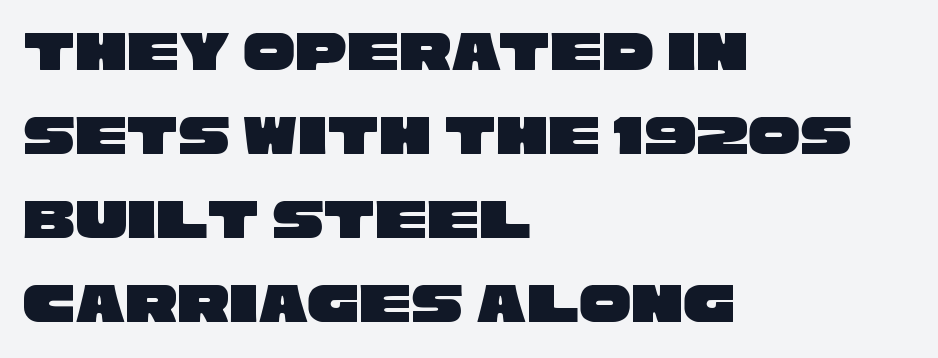
The image shows 58 px wide sans-serif type; set left-aligned, normal line spacing (1.45x), normal letter spacing, not underlined; low stroke contrast and a large x-height.
